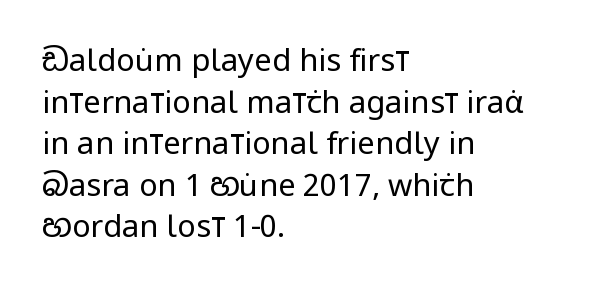
{"serif": "no", "italic": "no", "bold": "no", "weight": "regular", "width": "condensed", "stroke_contrast": "low", "x_height": "large", "monospaced": "no", "underline": "no", "align": "left", "line_spacing": "normal", "line_spacing_ratio": 1.34, "letter_spacing": "normal", "letter_spacing_em": 0.0, "glyph_px": 31}
